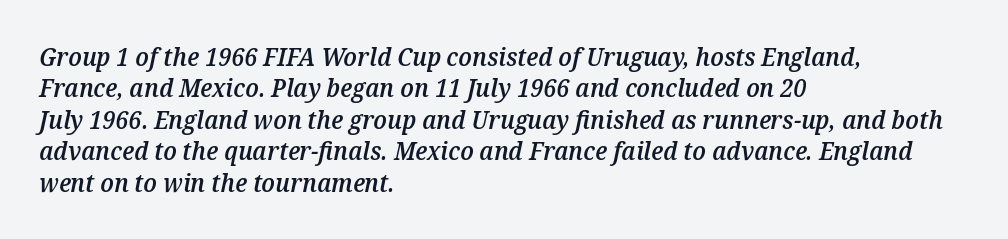
The image shows 25 px text type, italic (leaning right); set left-aligned, normal line spacing (1.26x), normal letter spacing, not underlined.
